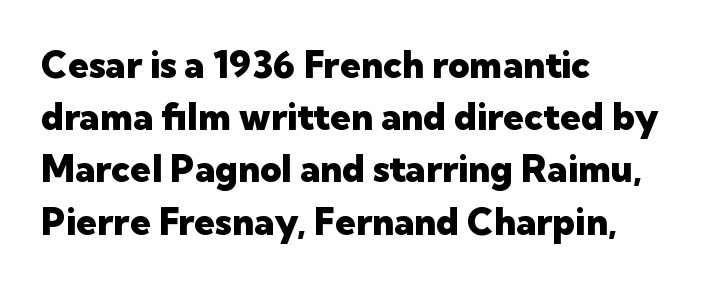
The space beneath each line is pristine and unruled. Horizontal bands of white between lines are of average thickness. Reading down the block, your eye returns to a fixed left position each line. Notice how the stems are strictly vertical — no italics here. Weight check: bold — yes, fully.
